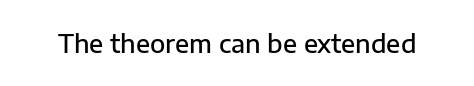
Q: Is the text bold? A: Semi-bold.
Q: Is the text italic (slanted)? A: No, it is upright.
Q: Is the text underlined? A: No.
Q: Is the spacing between letters normal or unusually wide? A: Normal.
